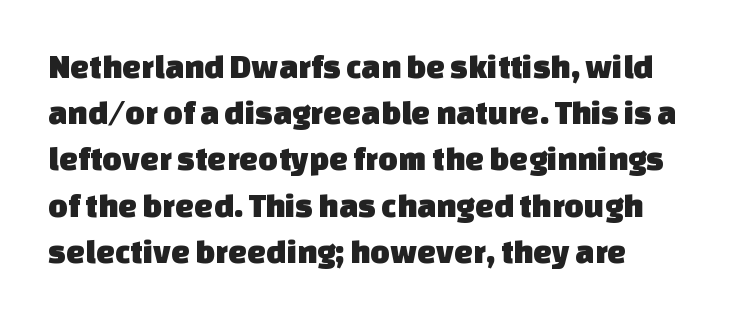
{"serif": "no", "width": "normal", "stroke_contrast": "low", "x_height": "large", "monospaced": "no", "underline": "no", "align": "left", "line_spacing": "normal", "line_spacing_ratio": 1.36, "letter_spacing": "normal", "letter_spacing_em": 0.0, "glyph_px": 34}
